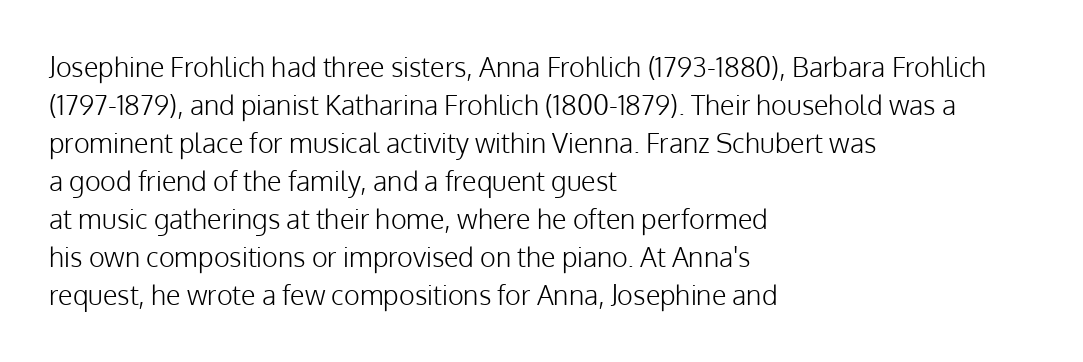
Q: Is the text bold? A: No.
Q: Is the text italic (slanted)? A: No, it is upright.
Q: Is the text underlined? A: No.
Q: How is the paragraph aligned? A: Left-aligned.
Q: Is the spacing between letters normal or unusually wide? A: Normal.
Q: Is the spacing between lines tight, normal or loose? A: Normal.
